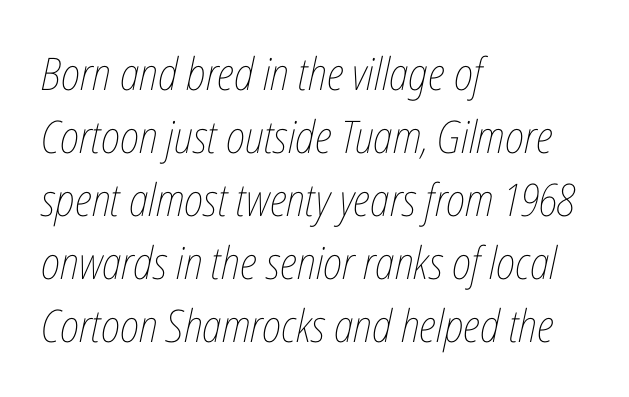
The image shows 45 px thin, condensed type, italic (leaning right); set left-aligned, normal line spacing (1.4x), normal letter spacing, not underlined; low stroke contrast and a medium x-height.
